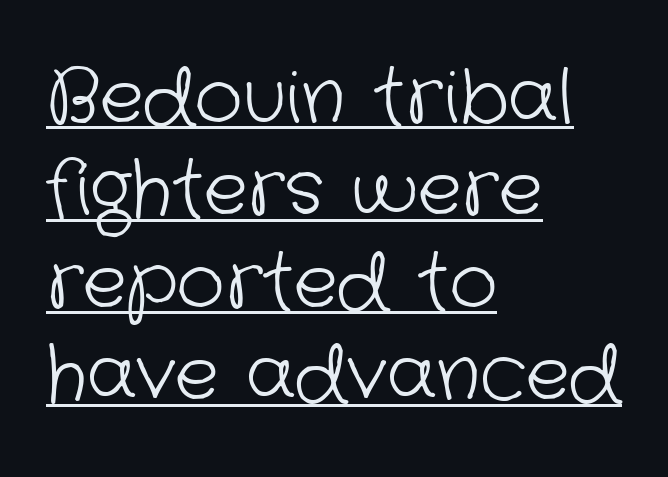
The image shows 74 px light sans-serif type; set left-aligned, normal line spacing (1.25x), normal letter spacing, underlined; low stroke contrast and a medium x-height.
